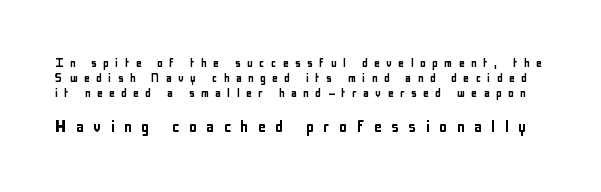
{"italic": "no", "underline": "no", "line_spacing": "tight", "line_spacing_ratio": 1.08, "letter_spacing": "wide", "letter_spacing_em": 0.47, "larger_block": "second", "size_ratio": 1.43, "glyph_px": 20}
